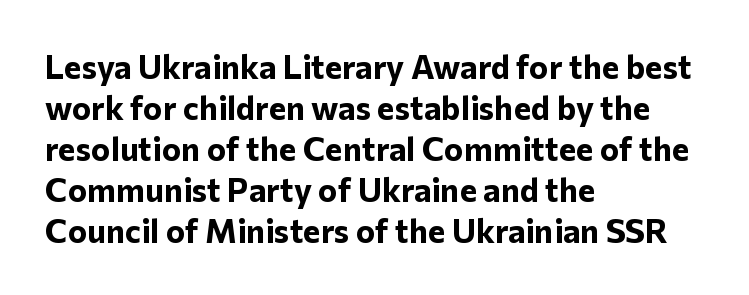
The passage shown is not underscored anywhere. Emphasis by weight is at full strength: bold. Glyph-to-glyph distance matches everyday printed text. Here the designer chose a conventional face with non-uniform glyph widths. This is the regular roman posture of the typeface.
